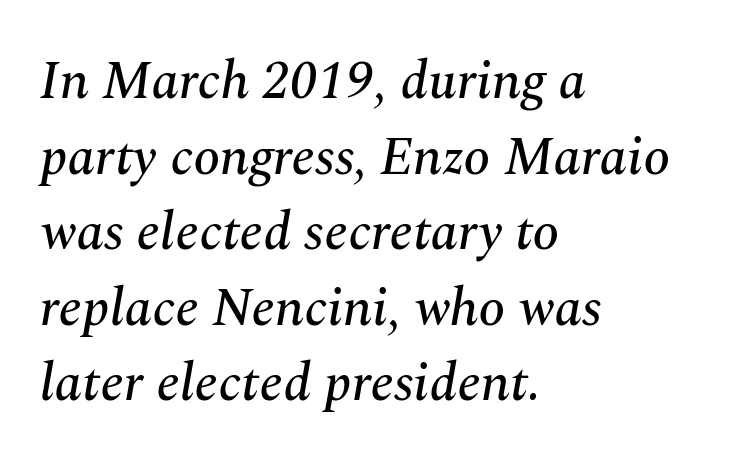
A typesetter would call this proportional, since set widths differ per character. Is this a sans? No — the strokes have serifs. Letters rest on an invisible, unmarked baseline. The line texture is even and compact thanks to regular tracking. Italic: yes, the glyphs are oblique. If you measured baseline to baseline, you'd find a middling distance.
